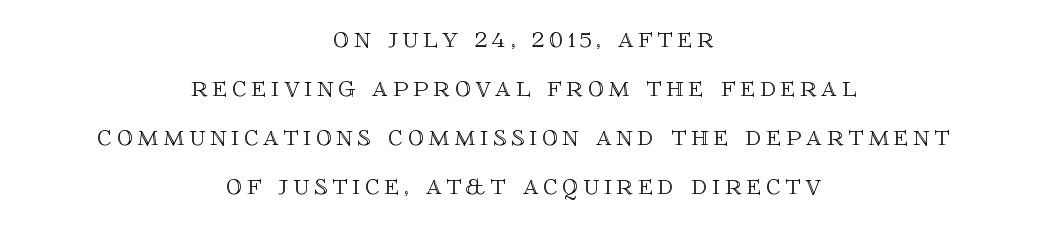
The passage shown is typed in a proportional face where columns would drift. If you drew a line through each stem, it would be perfectly vertical. No word sits above an underline. The designer left line spacing at the default.
